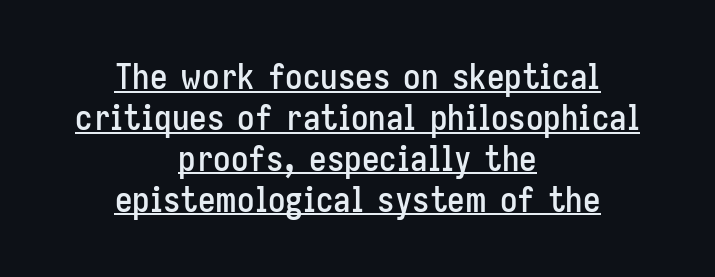
Q: Is the text italic (slanted)? A: No, it is upright.
Q: Is the typeface a serif or a sans-serif typeface? A: Sans-serif.
Q: Is the text underlined? A: Yes.
Q: How is the paragraph aligned? A: Centered.
Q: Is the spacing between letters normal or unusually wide? A: Normal.
Q: Width (condensed, normal, or wide)? A: Condensed.
Q: Stroke contrast? A: Low.
Q: x-height? A: Medium.
Q: Monospaced? A: No.
